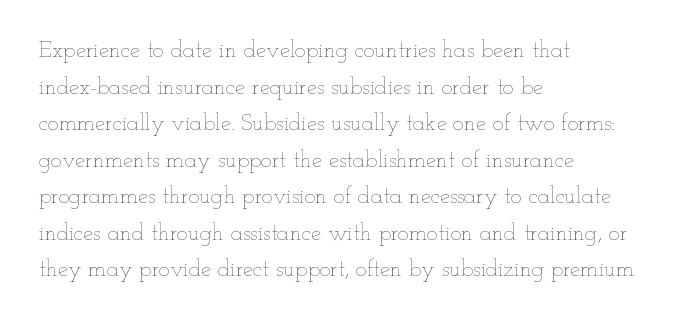
{"italic": "no", "bold": "no", "underline": "no", "align": "left", "line_spacing": "normal", "line_spacing_ratio": 1.59, "letter_spacing": "normal", "letter_spacing_em": 0.0, "glyph_px": 23}
